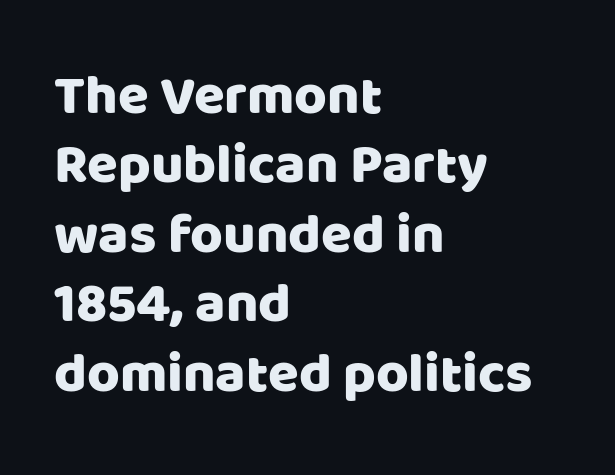
Q: Is the text italic (slanted)? A: No, it is upright.
Q: Is the typeface a serif or a sans-serif typeface? A: Sans-serif.
Q: Is the text underlined? A: No.
Q: How is the paragraph aligned? A: Left-aligned.
Q: Is the spacing between letters normal or unusually wide? A: Normal.
Q: Width (condensed, normal, or wide)? A: Normal.
Q: Stroke contrast? A: Low.
Q: x-height? A: Large.
Q: Monospaced? A: No.
